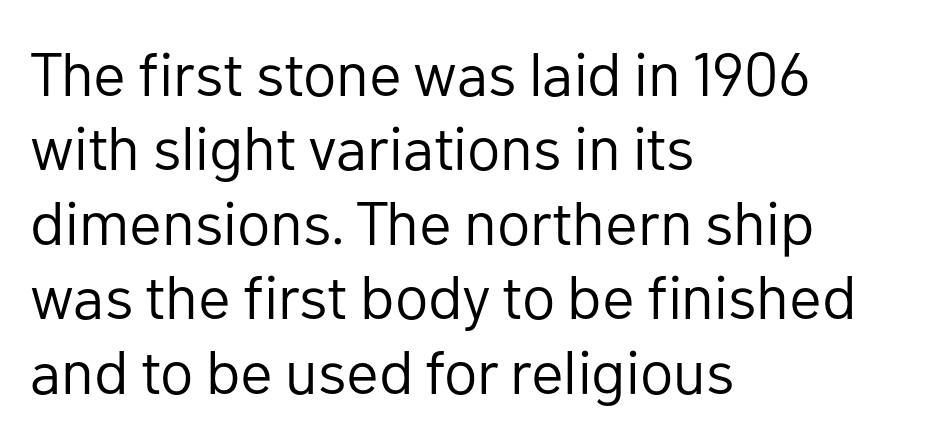
If you drew a line through each stem, it would be perfectly vertical. These lines stack with their left ends in a neat column. Check where the strokes stop: nothing finishes them off — pure sans. Rule under the text: the space is simply empty. Spacing verdict: proportional, widths tailored to each character.
